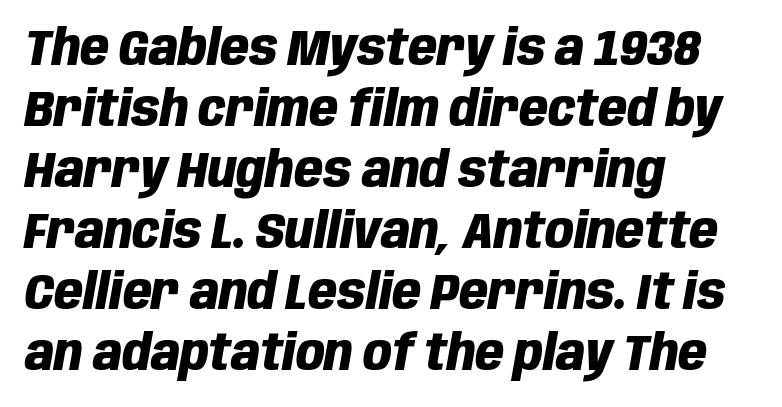
This rendering uses left alignment, leaving the right contour irregular. Caption: bold face, heavy strokes. The letters are slanted; this is an italic face. Decoration check: the copy has no underline. The horizontal fit of the characters is conventional and even.
